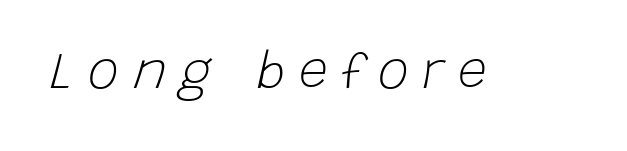
{"italic": "yes", "lean": "right", "slant_degrees": 15, "bold": "no", "weight": "light", "width": "normal", "stroke_contrast": "low", "x_height": "large", "monospaced": "no", "underline": "no", "letter_spacing": "wide", "letter_spacing_em": 0.26, "glyph_px": 52}
